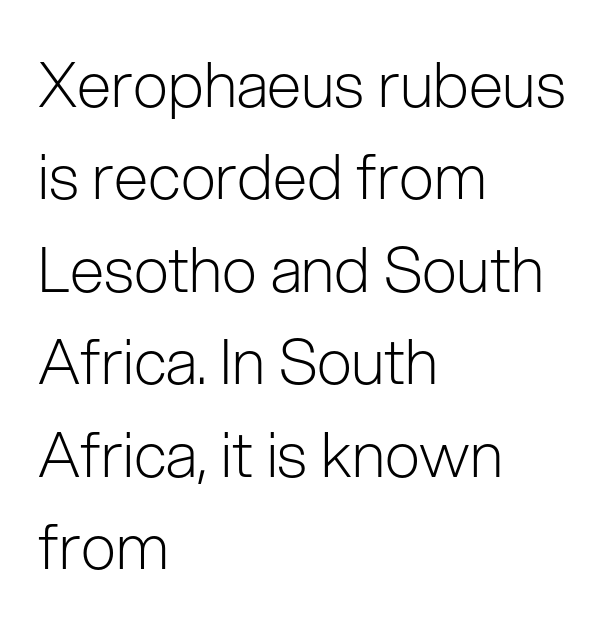
The image shows 62 px light sans-serif type, upright; set left-aligned, normal line spacing (1.49x), normal letter spacing, not underlined; low stroke contrast and a medium x-height.
